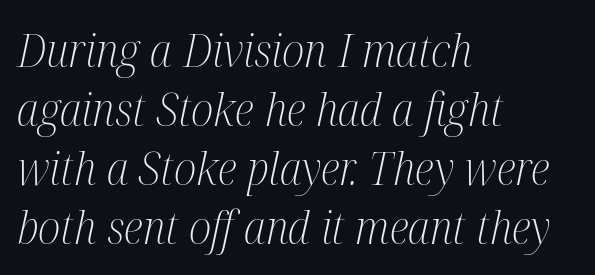
Is the letter spacing exaggerated? No — it looks like the ordinary default. Note the varied advance widths — an 'i' is clearly narrower than an 'm'. Honestly, there is no underline to notice here at all. If you measured baseline to baseline, you'd find a middling distance. The typesetting does not lean heavy: it is not bold. Each line starts at the same left margin while the right side varies.
